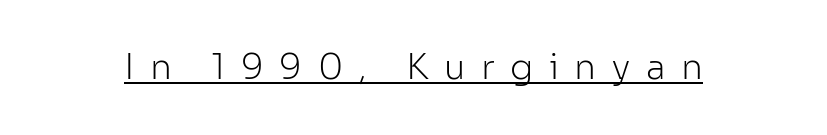
The glyphs are accompanied by a horizontal stroke just below them. The letters advance in unequal steps, a hallmark of proportional type. The font sits on the lighter half of the weight spectrum, regular included. Students, note that the glyphs here are deliberately spaced far apart. This is the regular roman posture of the typeface.
